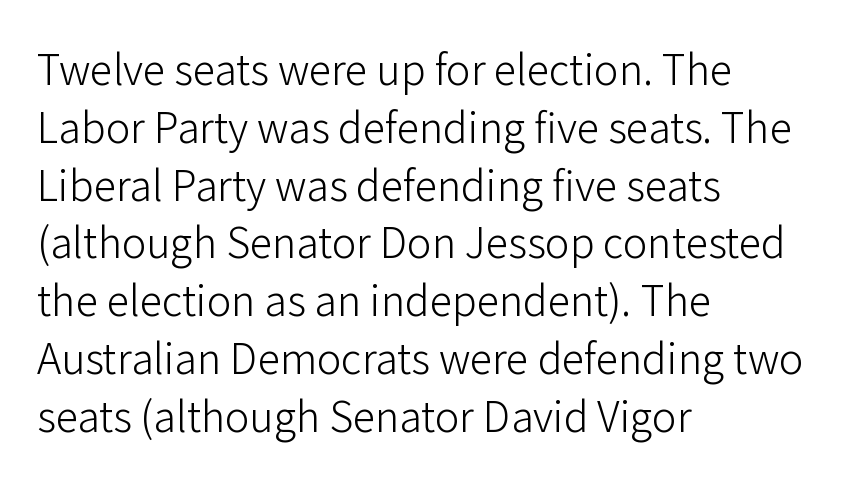
{"serif": "no", "italic": "no", "bold": "no", "weight": "light", "width": "normal", "stroke_contrast": "low", "x_height": "medium", "monospaced": "no", "underline": "no", "align": "left", "line_spacing": "normal", "line_spacing_ratio": 1.41, "letter_spacing": "normal", "letter_spacing_em": 0.0, "glyph_px": 41}
